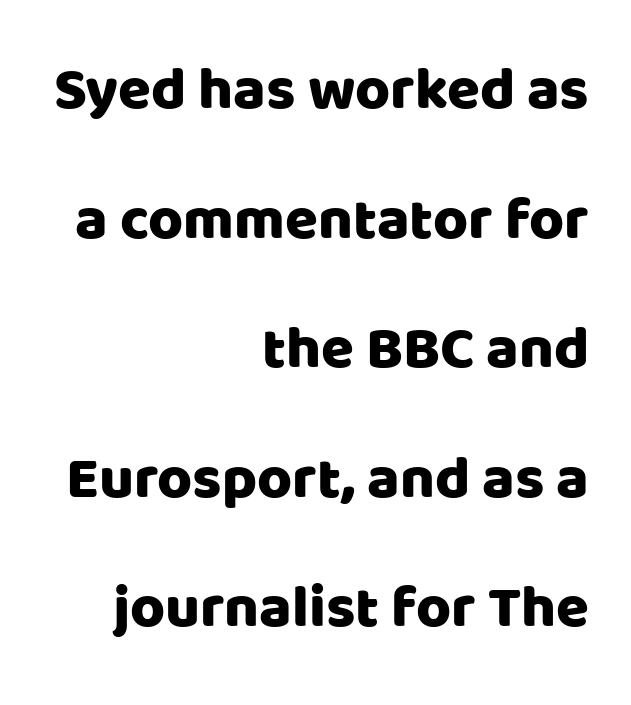
{"serif": "no", "italic": "no", "width": "normal", "stroke_contrast": "low", "x_height": "large", "monospaced": "no", "underline": "no", "align": "right", "line_spacing": "loose", "line_spacing_ratio": 2.16, "letter_spacing": "normal", "letter_spacing_em": 0.0, "glyph_px": 60}
